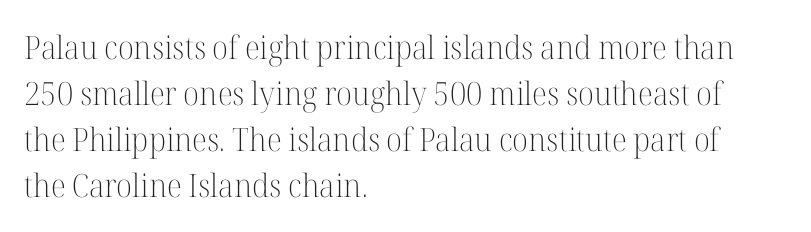
Q: Is the text bold? A: No.
Q: Is the text italic (slanted)? A: No, it is upright.
Q: Is the typeface a serif or a sans-serif typeface? A: Serif.
Q: Is the text underlined? A: No.
Q: How is the paragraph aligned? A: Left-aligned.
Q: Is the spacing between letters normal or unusually wide? A: Normal.
Q: Is the spacing between lines tight, normal or loose? A: Normal.
Q: Width (condensed, normal, or wide)? A: Normal.
Q: Stroke contrast? A: High.
Q: x-height? A: Medium.
Q: Monospaced? A: No.
